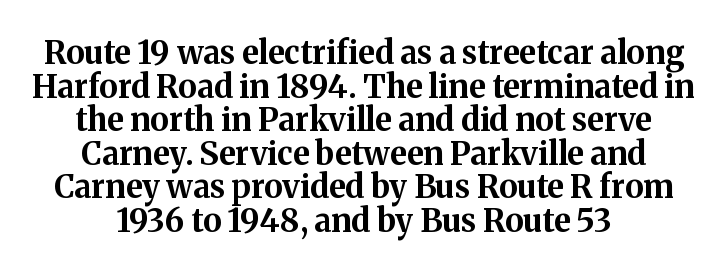
Bold? Absolutely — the strokes are thick and heavy. Do the letters lean? They stand straight. Is this a fixed-width face? No — the glyphs have proportional, varying widths. Honestly, the rows look squashed on top of each other. Words float on clear page, feet unadorned. These lines stack symmetrically, like a column narrowing and widening about its center.
